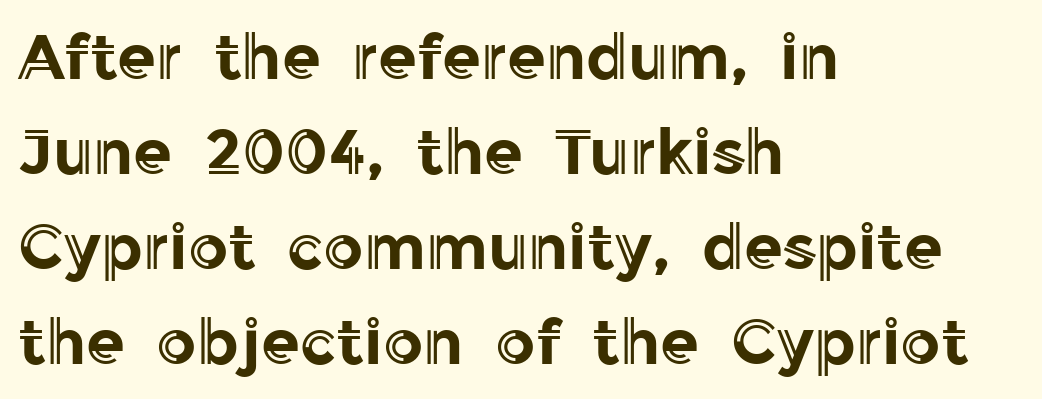
{"italic": "no", "width": "normal", "x_height": "medium", "monospaced": "no", "underline": "no", "align": "left", "line_spacing": "normal", "line_spacing_ratio": 1.51, "letter_spacing": "normal", "letter_spacing_em": 0.0, "glyph_px": 63}
